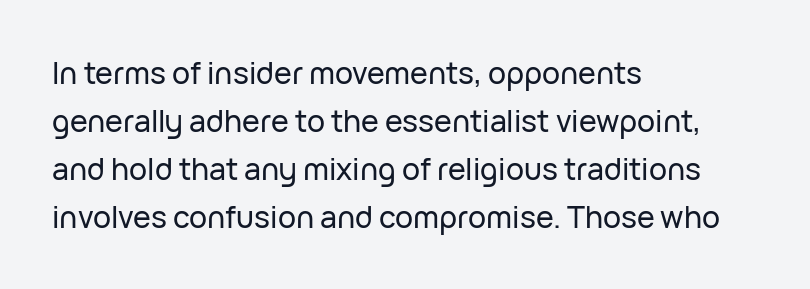
Vertical spacing — default. Quick note: not italic, upright. Is the letter spacing exaggerated? No — it looks like the ordinary default. The baseline area is clear. The rendering anchors every line to the left-hand side.
